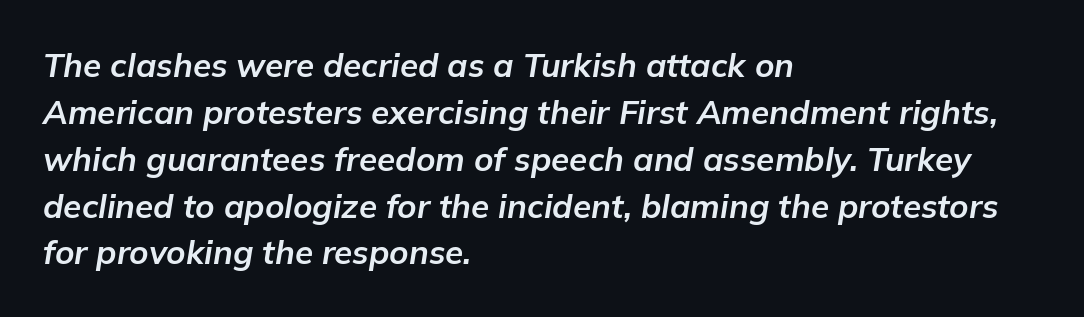
Students, this is bold: see how much ink each stroke carries. The rendering uses a moderate line-height, typical for paragraphs. Clear beneath every line of the passage. This sample uses plain, unmodified letter spacing. Emphasis-style slanted type is in use. The setting favours the left margin, as ordinary paragraphs usually do.
